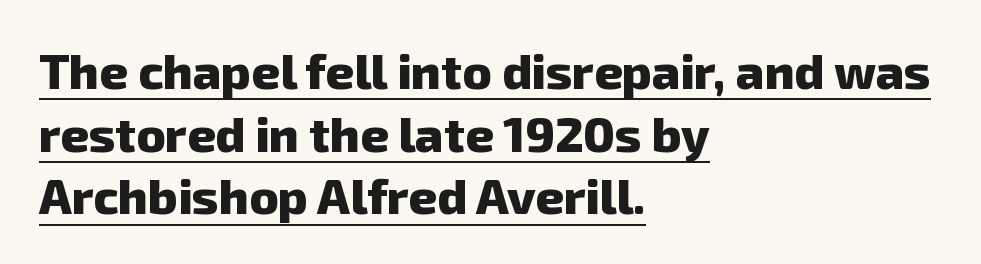
The image shows 49 px heavy sans-serif type; set left-aligned, normal line spacing (1.28x), normal letter spacing, underlined; low stroke contrast and a medium x-height.
